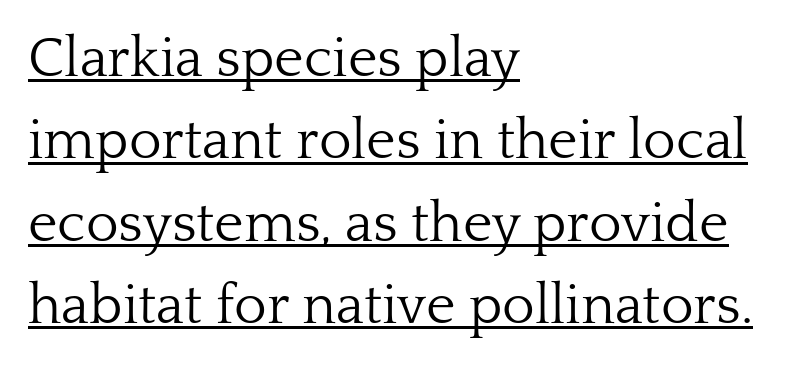
The image shows 56 px light serif type, upright; set left-aligned, normal line spacing (1.47x), normal letter spacing, underlined; low stroke contrast and a medium x-height.
